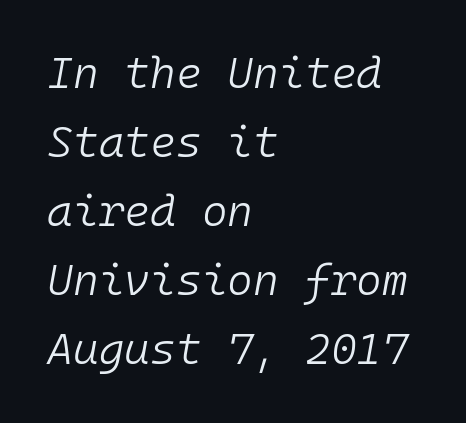
{"italic": "yes", "lean": "right", "slant_degrees": 10, "bold": "no", "weight": "light", "width": "normal", "stroke_contrast": "low", "x_height": "medium", "monospaced": "yes", "underline": "no", "align": "left", "line_spacing": "normal", "line_spacing_ratio": 1.57, "letter_spacing": "normal", "letter_spacing_em": 0.0, "glyph_px": 44}
